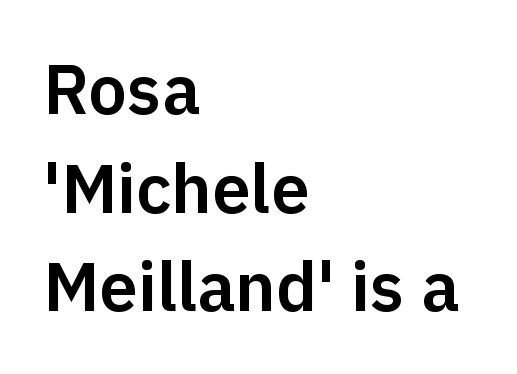
The image shows 69 px sans-serif type, upright; set left-aligned, normal line spacing (1.43x), normal letter spacing, not underlined; low stroke contrast and a medium x-height.
